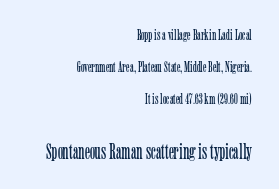
The image shows 22 px text type, upright; set right-aligned, loose line spacing (2.12x), normal letter spacing, not underlined; the second (bottom) block is 1.47x larger.
